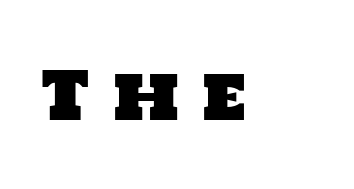
{"serif": "no", "width": "normal", "stroke_contrast": "low", "x_height": "large", "monospaced": "no", "underline": "no", "letter_spacing": "wide", "letter_spacing_em": 0.34, "glyph_px": 66}
